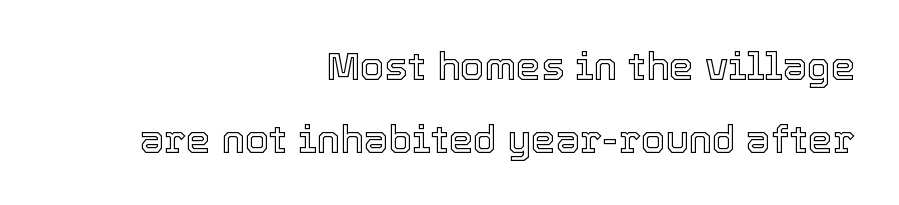
Note the varied advance widths — an 'i' is clearly narrower than an 'm'. The space directly below the letters is spotless. Characters follow at the spacing the type designer built in. Does the lettering tilt? It doesn't — this is upright.
